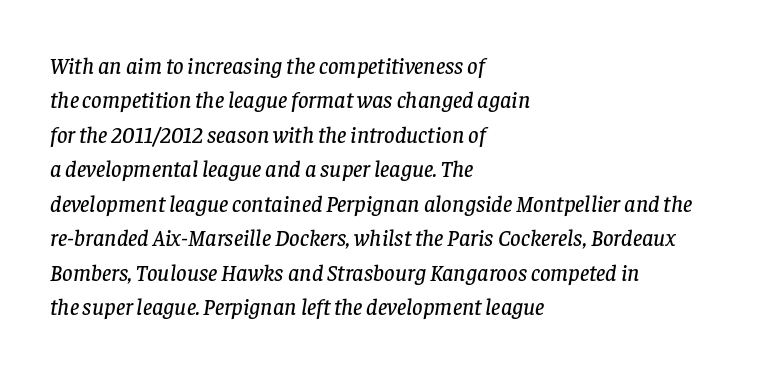
Between one letter and the next there's only the usual sliver of space. If you drew a ruler down the left edge, every line would touch it. This is oblique type, the kind used for emphasis or titles. This sample keeps an unexceptional amount of space between lines. Words float on clear page, feet unadorned.
